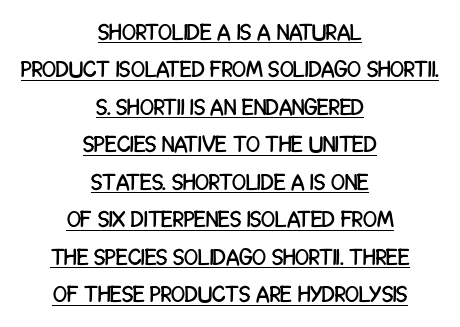
{"italic": "no", "underline": "yes", "align": "center", "line_spacing": "normal", "line_spacing_ratio": 1.63, "letter_spacing": "normal", "letter_spacing_em": 0.0, "glyph_px": 23}
